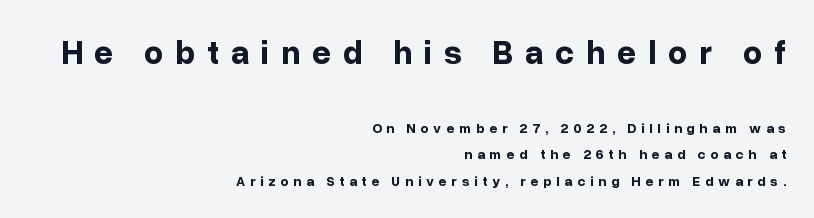
The image shows 34 px bold sans-serif type, upright; set right-aligned, line spacing 1.86x, unusually wide letter spacing (+0.34 em), not underlined; the first (top) block is 2.43x larger; low stroke contrast and a medium x-height.
